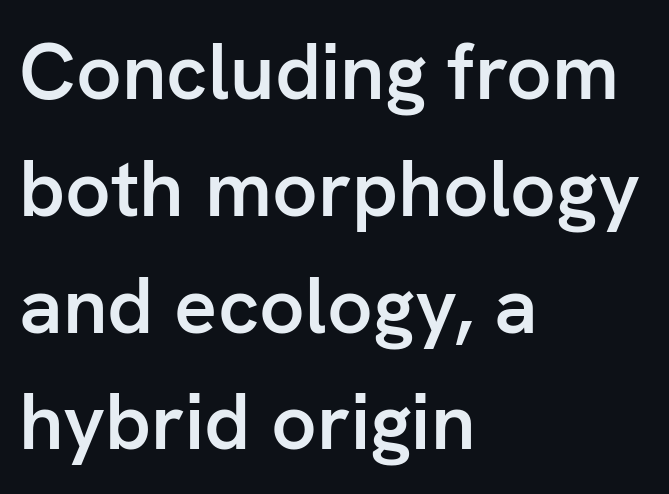
The image shows 80 px semibold sans-serif type, upright; set left-aligned, normal line spacing (1.46x), normal letter spacing, not underlined; low stroke contrast and a medium x-height.
